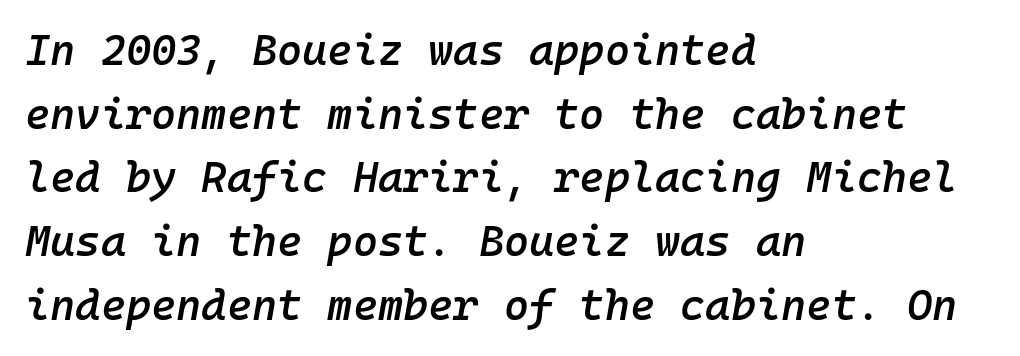
{"italic": "yes", "lean": "right", "slant_degrees": 10, "bold": "semi", "weight": "semibold", "width": "normal", "stroke_contrast": "low", "x_height": "medium", "monospaced": "yes", "underline": "no", "align": "left", "line_spacing": "normal", "line_spacing_ratio": 1.48, "letter_spacing": "normal", "letter_spacing_em": 0.0, "glyph_px": 43}
